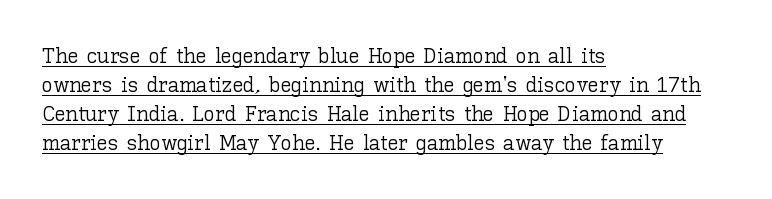
{"italic": "no", "bold": "no", "underline": "yes", "align": "left", "line_spacing": "normal", "line_spacing_ratio": 1.32, "letter_spacing": "normal", "letter_spacing_em": 0.0, "glyph_px": 22}
